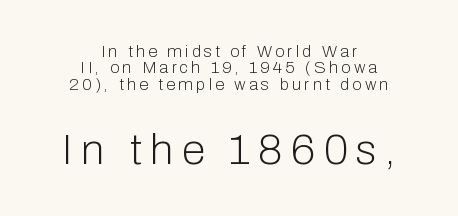
{"serif": "no", "italic": "no", "bold": "no", "weight": "light", "width": "normal", "stroke_contrast": "low", "x_height": "medium", "monospaced": "no", "underline": "no", "align": "center", "line_spacing": "tight", "line_spacing_ratio": 0.97, "larger_block": "second", "size_ratio": 2.53, "glyph_px": 43}
